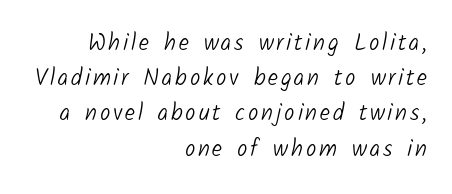
Q: Is the text bold? A: No.
Q: Is the text underlined? A: No.
Q: How is the paragraph aligned? A: Right-aligned.
Q: Is the spacing between lines tight, normal or loose? A: Normal.
